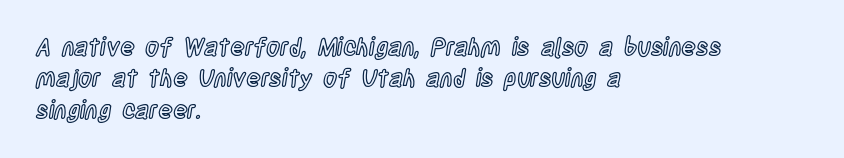
The image shows 24 px text type; set left-aligned, normal line spacing (1.31x), normal letter spacing, not underlined.
